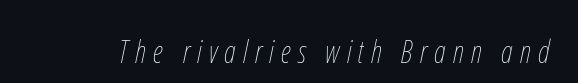
The image shows 31 px thin, condensed type, italic (leaning right); set unusually wide letter spacing (+0.23 em), not underlined; low stroke contrast and a medium x-height.
